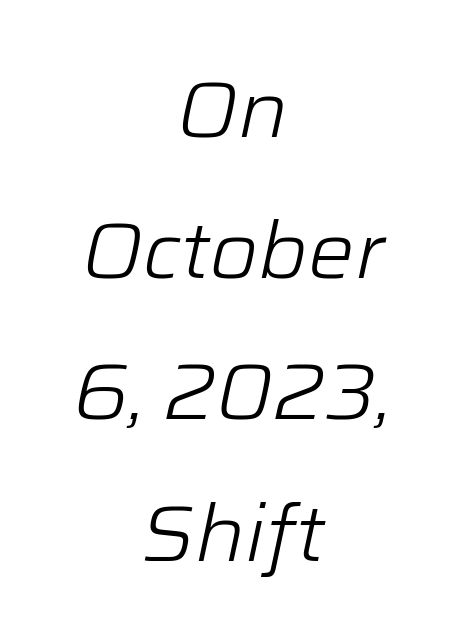
Designer's note — italics engaged. Look at the tracking — it's just the regular setting, nothing added. The face used here is proportionally spaced, like ordinary book or web type. Is this a heavy cut? Hardly; it is regular or lighter. Glance below the letters and you will spot only blank space. This rendering uses center alignment, leaving both contours irregular but symmetric.
